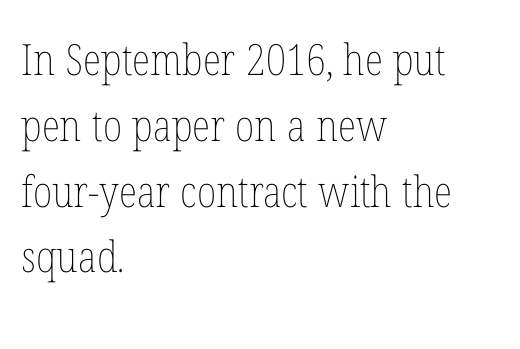
Is there any slant? The stems are plumb. The compositor pushed each line to the left boundary. The letterforms sit at book weight or below. Is this a fixed-width face? No — the glyphs have proportional, varying widths. Only glyphs here, with clear space below each row.
